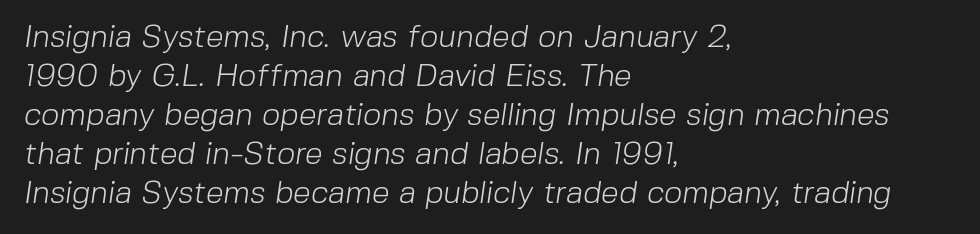
Stroke terminals: plain, sans-serif. The text block is weighted toward the left margin, trailing off unevenly rightward. Is this a fixed-width face? No — the glyphs have proportional, varying widths. Spacing between characters is what you'd get straight out of the box.
